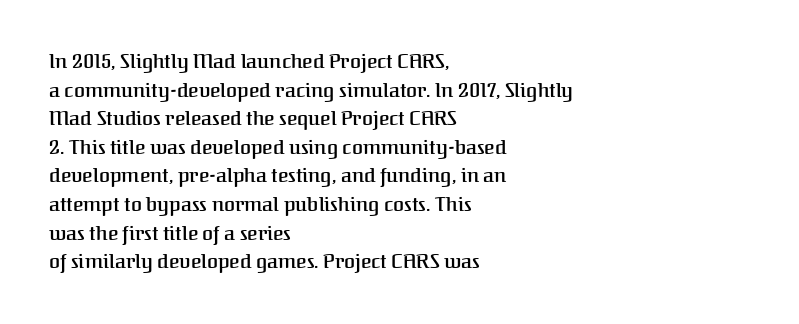
The image shows 20 px text type, upright; set left-aligned, normal line spacing (1.43x), normal letter spacing, not underlined.
